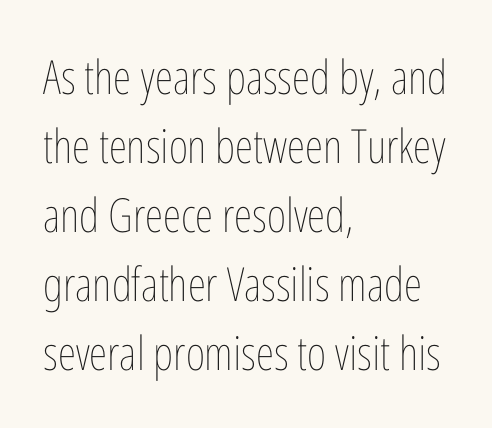
The image shows 47 px thin, condensed type, upright; set left-aligned, normal line spacing (1.47x), normal letter spacing, not underlined; low stroke contrast and a medium x-height.
